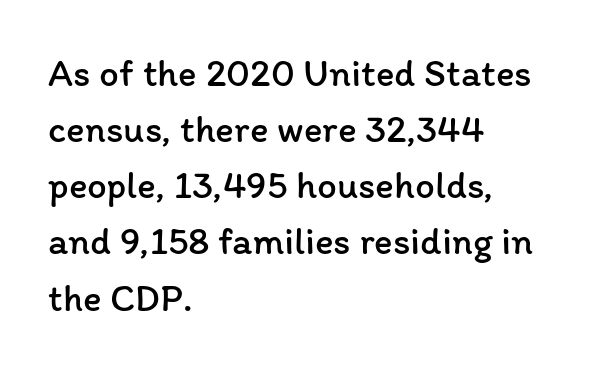
{"italic": "no", "bold": "no", "weight": "regular", "width": "normal", "stroke_contrast": "low", "x_height": "medium", "monospaced": "no", "underline": "no", "align": "left", "line_spacing": "normal", "line_spacing_ratio": 1.44, "letter_spacing": "normal", "letter_spacing_em": 0.0, "glyph_px": 39}
